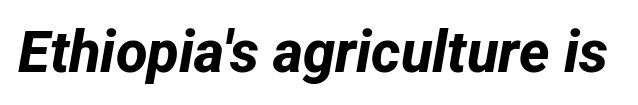
The image shows 58 px bold sans-serif type; set normal letter spacing, not underlined; low stroke contrast and a medium x-height.
